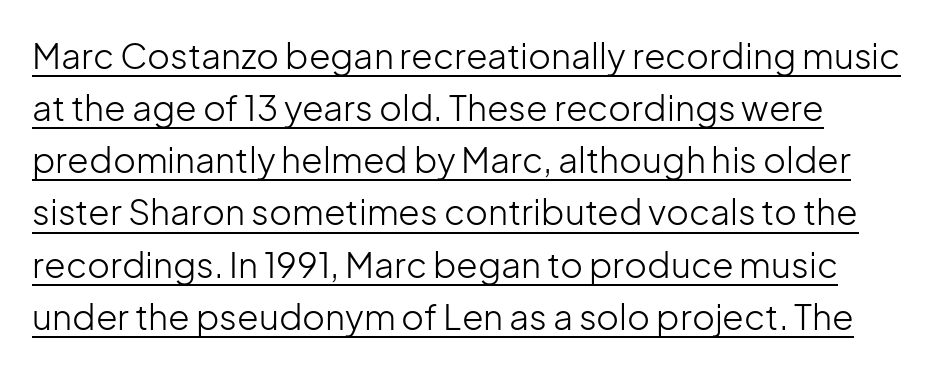
The image shows 35 px light sans-serif type, upright; set left-aligned, normal line spacing (1.49x), normal letter spacing, underlined; low stroke contrast and a medium x-height.
